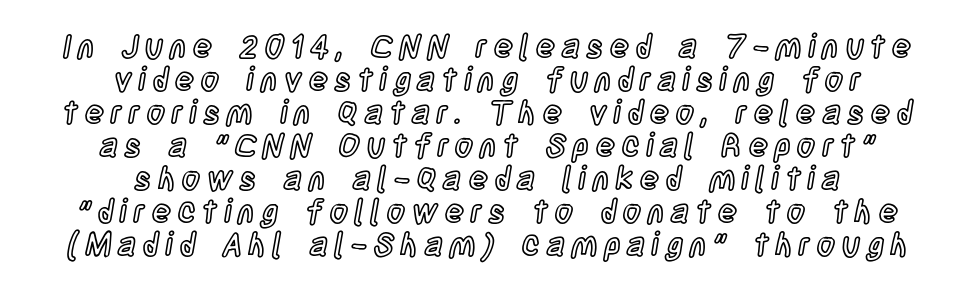
{"width": "condensed", "x_height": "large", "monospaced": "no", "underline": "no", "align": "center", "line_spacing": "tight", "line_spacing_ratio": 1.03, "letter_spacing": "wide", "letter_spacing_em": 0.2, "glyph_px": 32}
